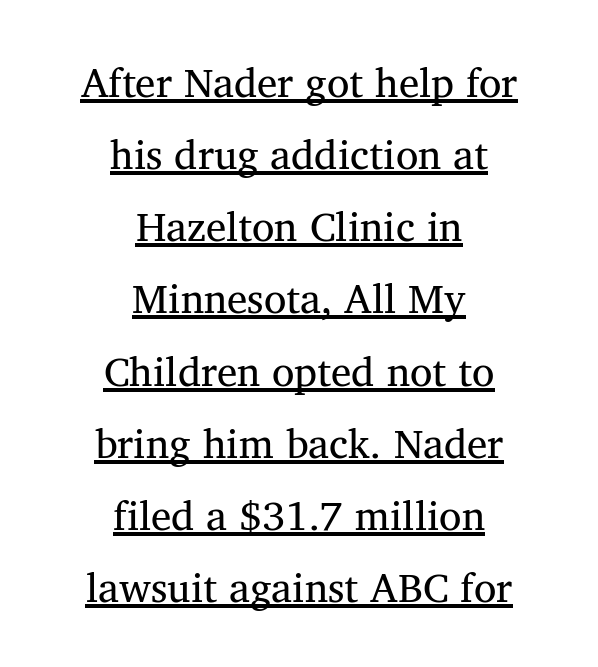
{"serif": "yes", "italic": "no", "bold": "no", "weight": "regular", "width": "normal", "stroke_contrast": "medium", "x_height": "medium", "monospaced": "no", "underline": "yes", "align": "center", "line_spacing_ratio": 1.76, "letter_spacing": "normal", "letter_spacing_em": 0.0, "glyph_px": 41}
